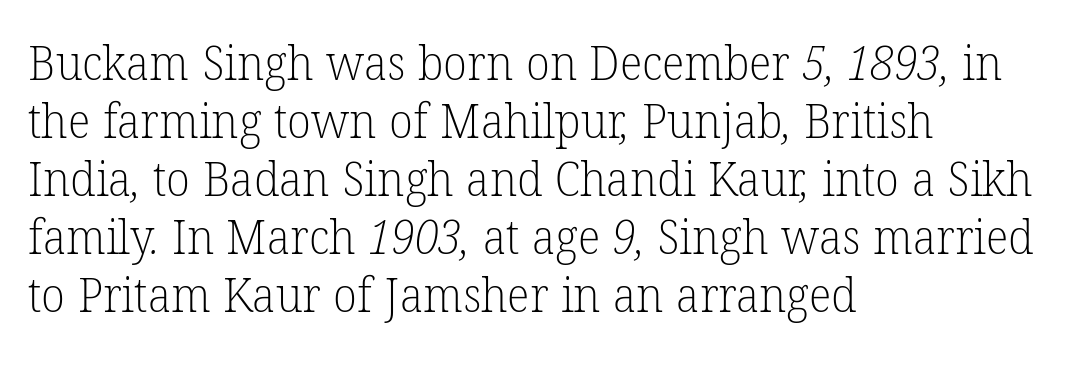
The image shows 48 px light serif type; set left-aligned, line spacing 1.21x, normal letter spacing, not underlined; low stroke contrast and a medium x-height.
